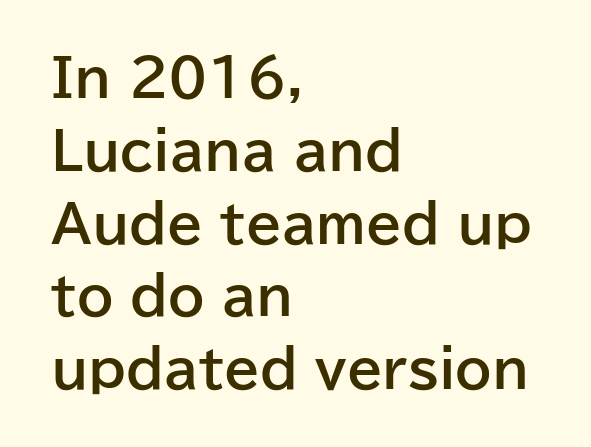
All the whitespace from short lines collects on the right. A typesetter would call this proportional, since set widths differ per character. Is there much room between lines? A standard amount, neither cramped nor airy. Compared with typical body copy, the letter spacing here is the same. Every stem runs plumb, perpendicular to the baseline. These lines carry a lot of weight — the face is fully bold.
